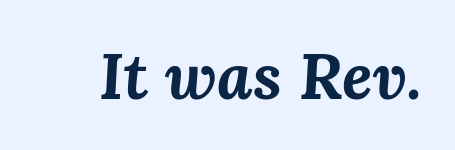
The image shows 65 px bold type, italic (leaning right); set normal letter spacing, not underlined; medium stroke contrast and a medium x-height.
